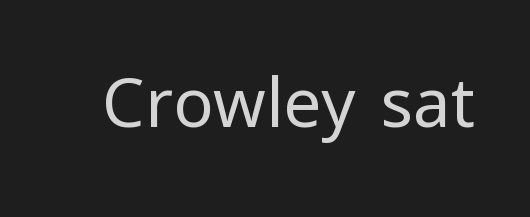
{"serif": "no", "italic": "no", "bold": "no", "weight": "regular", "width": "normal", "stroke_contrast": "low", "x_height": "medium", "monospaced": "no", "underline": "no", "letter_spacing": "normal", "letter_spacing_em": 0.0, "glyph_px": 67}
